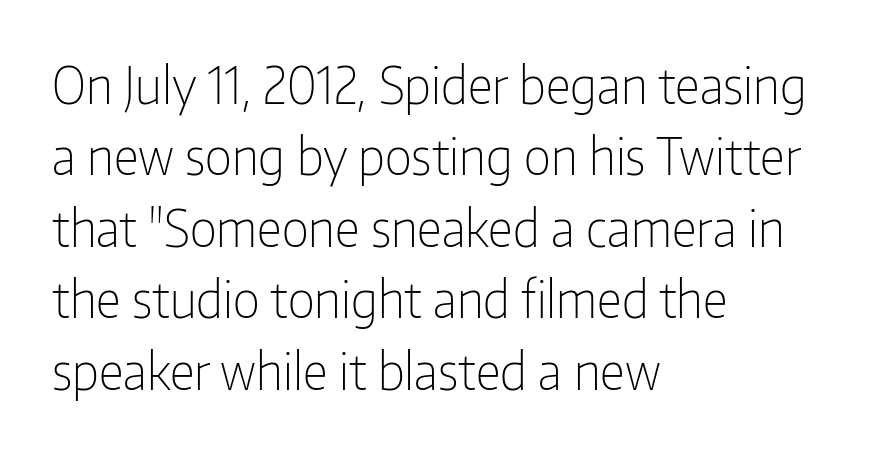
Q: Is the text bold? A: No.
Q: Is the text italic (slanted)? A: No, it is upright.
Q: Is the typeface a serif or a sans-serif typeface? A: Sans-serif.
Q: Is the text underlined? A: No.
Q: How is the paragraph aligned? A: Left-aligned.
Q: Is the spacing between letters normal or unusually wide? A: Normal.
Q: Is the spacing between lines tight, normal or loose? A: Normal.
Q: Width (condensed, normal, or wide)? A: Condensed.
Q: Stroke contrast? A: Low.
Q: x-height? A: Medium.
Q: Monospaced? A: No.
